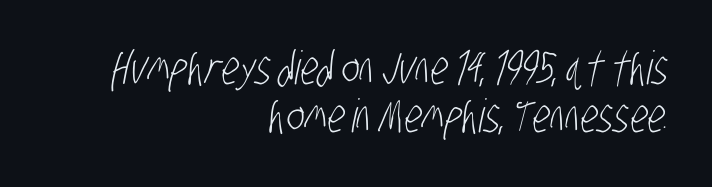
The string is rendered with underlining switched off. Glyph-to-glyph distance matches everyday printed text. All the whitespace from short lines collects on the left. The lines are packed closely together with very little leading. Compared with a typical body face, this is equally light or lighter still. To sum up the face: it is a sans, with no serifs.
